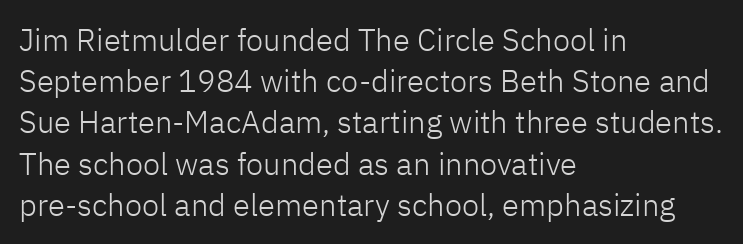
The image shows 31 px light sans-serif type, upright; set left-aligned, normal line spacing (1.33x), normal letter spacing, not underlined; low stroke contrast and a medium x-height.
